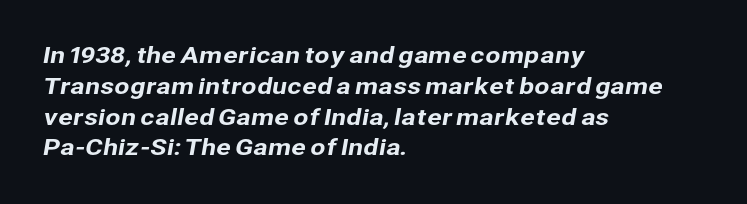
{"underline": "no", "align": "left", "line_spacing": "normal", "line_spacing_ratio": 1.4, "letter_spacing": "normal", "letter_spacing_em": 0.0, "glyph_px": 22}
